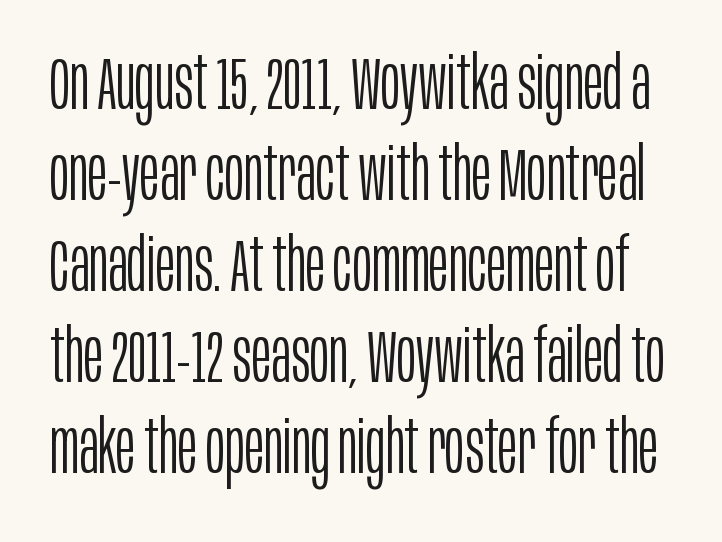
{"serif": "no", "italic": "no", "bold": "no", "weight": "light", "width": "condensed", "stroke_contrast": "low", "x_height": "large", "monospaced": "no", "underline": "no", "line_spacing_ratio": 1.23, "letter_spacing": "normal", "letter_spacing_em": 0.0, "glyph_px": 74}
